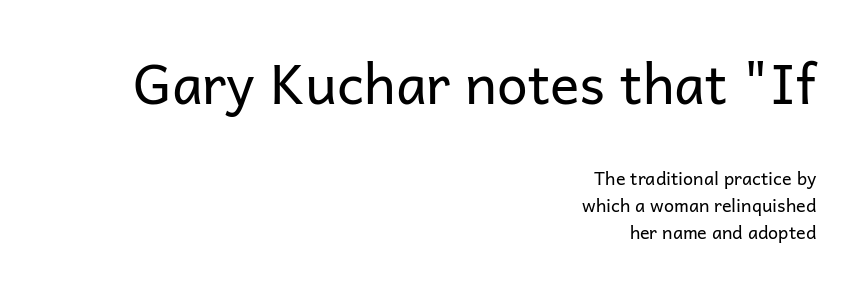
Q: Is the text bold? A: No.
Q: Is the text italic (slanted)? A: No, it is upright.
Q: Is the typeface a serif or a sans-serif typeface? A: Sans-serif.
Q: Is the text underlined? A: No.
Q: How is the paragraph aligned? A: Right-aligned.
Q: Is the spacing between letters normal or unusually wide? A: Normal.
Q: Is the spacing between lines tight, normal or loose? A: Normal.
Q: Which block of text is set in a larger size, the first (top) or the second (bottom)? A: The first (top) one.
Q: Width (condensed, normal, or wide)? A: Normal.
Q: Stroke contrast? A: Low.
Q: x-height? A: Medium.
Q: Monospaced? A: No.
